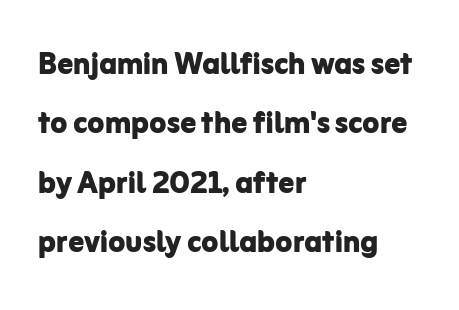
{"serif": "no", "italic": "no", "bold": "yes", "weight": "bold", "width": "normal", "stroke_contrast": "low", "x_height": "medium", "monospaced": "no", "underline": "no", "align": "left", "line_spacing": "normal", "line_spacing_ratio": 1.52, "letter_spacing": "normal", "letter_spacing_em": 0.0, "glyph_px": 39}
